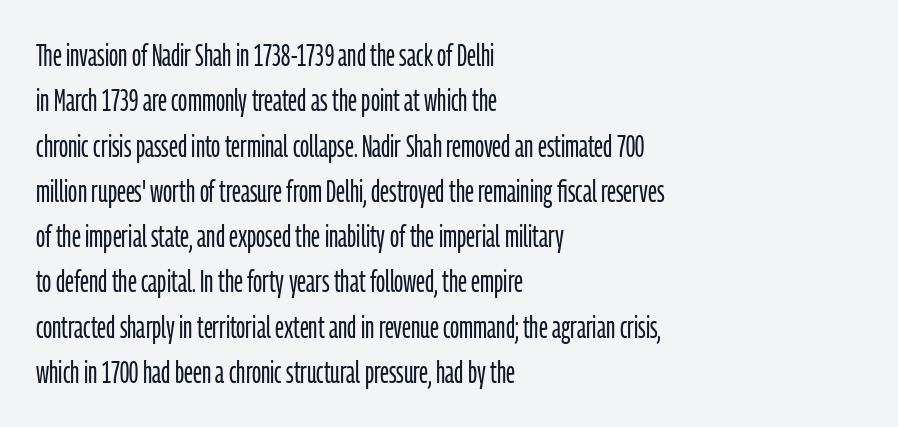
Does the copy run flush right? No — it runs flush left. A typesetter would call this proportional, since set widths differ per character. This rendering employs a face without finishing strokes, i.e., a sans-serif. The specimen omits any rule beneath the text block's lines.
